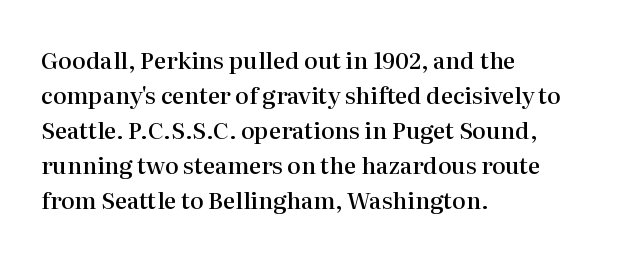
{"italic": "no", "bold": "semi", "underline": "no", "align": "left", "line_spacing": "normal", "line_spacing_ratio": 1.52, "letter_spacing": "normal", "letter_spacing_em": 0.0, "glyph_px": 23}
